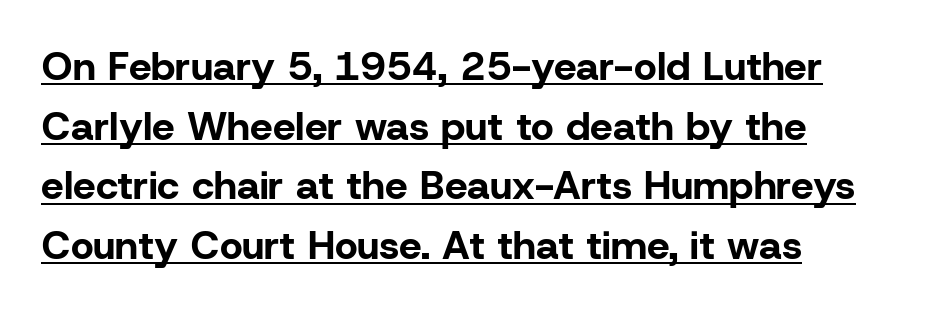
The text block is weighted toward the left margin, trailing off unevenly rightward. Think of a printed novel: that variable character pitch is what you see here. These lines keep a tight, regular rhythm from letter to letter. Regarding serifs, this sample does without them. Nope, not italic — everything's standing straight.
